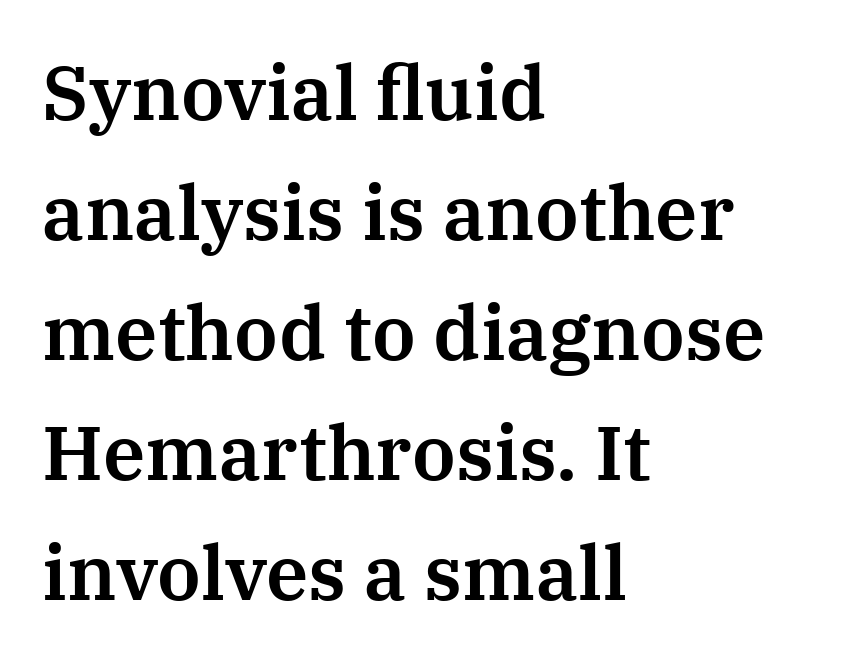
{"serif": "yes", "italic": "no", "width": "normal", "stroke_contrast": "medium", "x_height": "medium", "monospaced": "no", "underline": "no", "align": "left", "line_spacing": "normal", "line_spacing_ratio": 1.58, "letter_spacing": "normal", "letter_spacing_em": 0.0, "glyph_px": 76}
